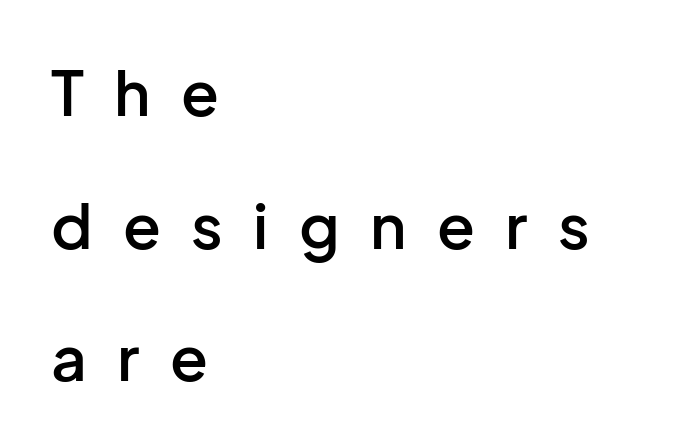
Q: Is the text bold? A: Semi-bold.
Q: Is the text italic (slanted)? A: No, it is upright.
Q: Is the typeface a serif or a sans-serif typeface? A: Sans-serif.
Q: Is the text underlined? A: No.
Q: How is the paragraph aligned? A: Left-aligned.
Q: Is the spacing between letters normal or unusually wide? A: Unusually wide.
Q: Is the spacing between lines tight, normal or loose? A: Loose.
Q: Width (condensed, normal, or wide)? A: Normal.
Q: Stroke contrast? A: Low.
Q: x-height? A: Medium.
Q: Monospaced? A: No.
